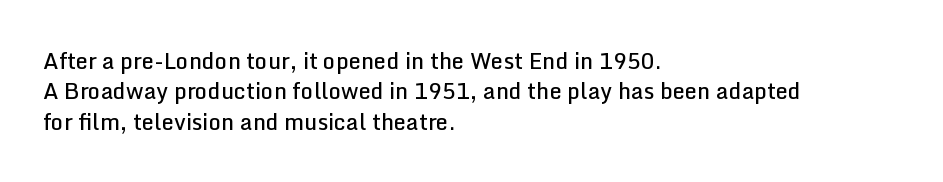
The lines sit at an ordinary, default distance from one another. Letter spacing: default. Check under the words: just untouched page. In terms of weight, the rendering is demibold, just under bold. Short and long lines alike share a common starting point at left. Quick note: not italic, upright.
